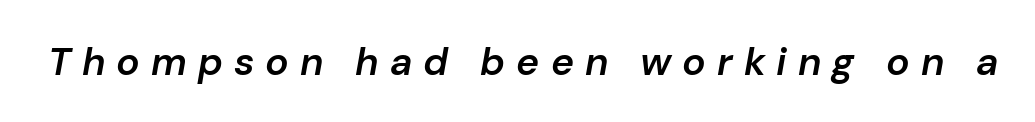
The image shows 39 px semibold type, italic (leaning right); set unusually wide letter spacing (+0.28 em), not underlined; low stroke contrast and a medium x-height.
